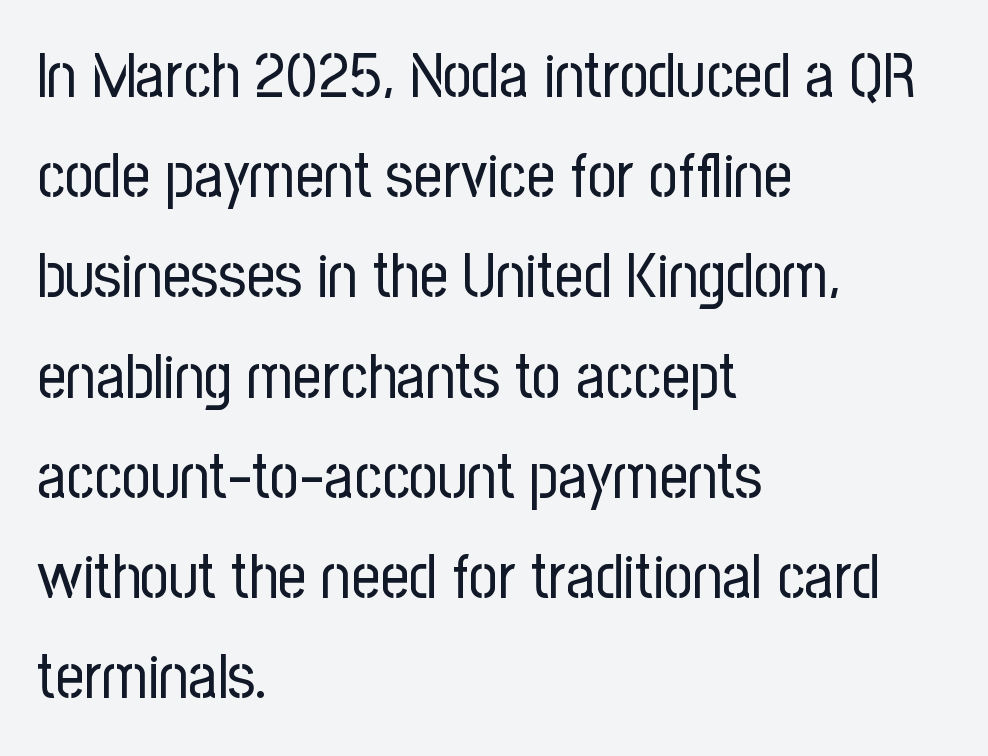
Q: Is the text bold? A: No.
Q: Is the text italic (slanted)? A: No, it is upright.
Q: Is the typeface a serif or a sans-serif typeface? A: Sans-serif.
Q: Is the text underlined? A: No.
Q: How is the paragraph aligned? A: Left-aligned.
Q: Is the spacing between letters normal or unusually wide? A: Normal.
Q: Is the spacing between lines tight, normal or loose? A: Normal.
Q: Width (condensed, normal, or wide)? A: Condensed.
Q: Stroke contrast? A: Low.
Q: x-height? A: Medium.
Q: Monospaced? A: No.
